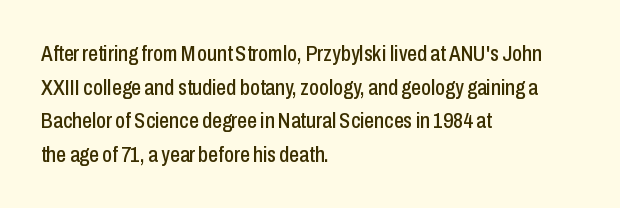
One glance says typical: line gaps are just what's usual. The letters stand upright; this is a roman face. The gap between lines stays unmarked. These lines keep a tight, regular rhythm from letter to letter. Casual observation: everything's shoved over to the left.
